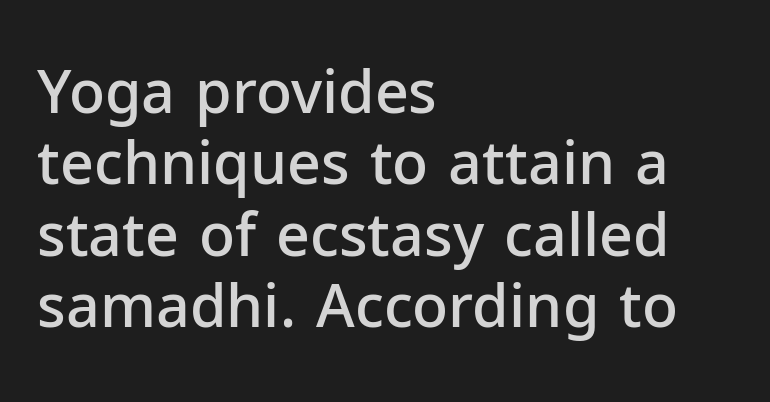
{"serif": "no", "italic": "no", "bold": "semi", "weight": "semibold", "width": "normal", "stroke_contrast": "low", "x_height": "medium", "monospaced": "no", "underline": "no", "align": "left", "line_spacing_ratio": 1.21, "letter_spacing": "normal", "letter_spacing_em": 0.0, "glyph_px": 59}
